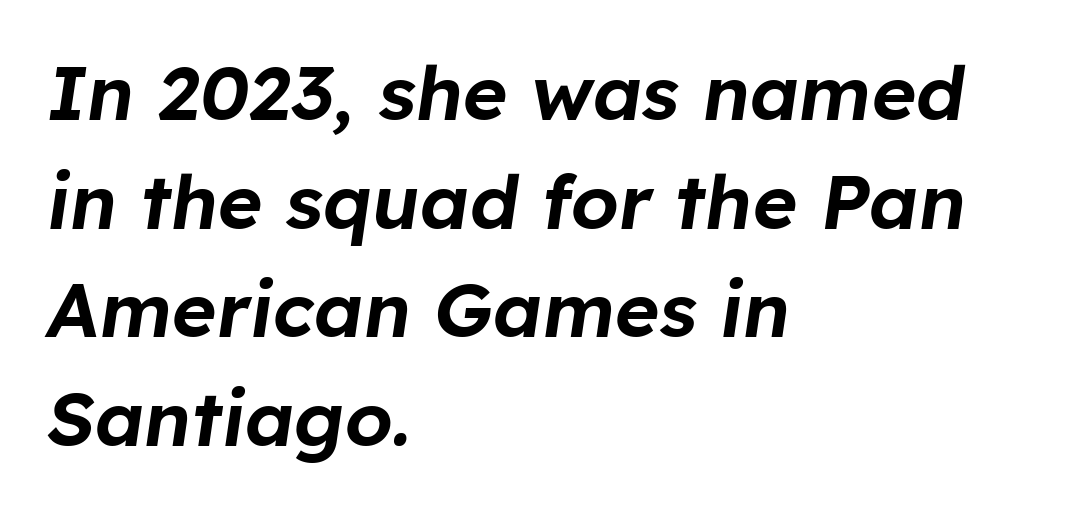
The image shows 76 px text type, italic (leaning right); set left-aligned, normal line spacing (1.43x), normal letter spacing, not underlined; low stroke contrast and a medium x-height.
